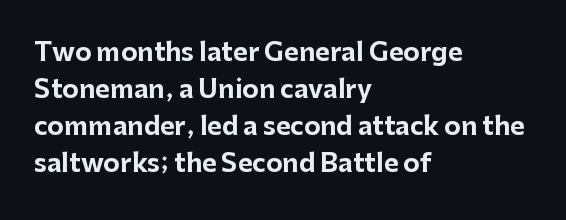
The image shows 25 px bold type, upright; set left-aligned, normal line spacing (1.48x), normal letter spacing, not underlined.
